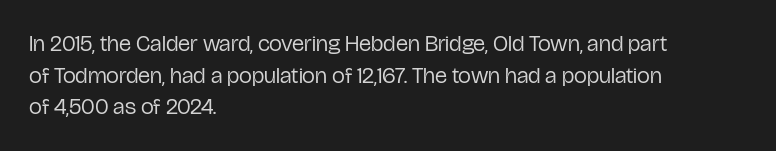
The image shows 23 px text type, upright; set left-aligned, normal line spacing (1.38x), normal letter spacing, not underlined.
